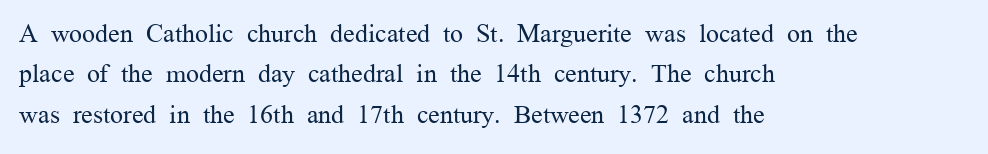
Check the space under the baseline: it is left empty. The type sits square on the baseline with zero lean. Line spacing here is normal. Casual observation: everything's shoved over to the left. Honestly, the letter spacing is just normal — you wouldn't notice it.
